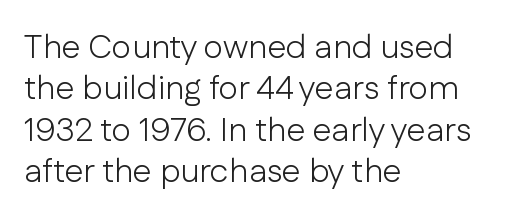
{"serif": "no", "italic": "no", "bold": "no", "weight": "light", "width": "normal", "stroke_contrast": "low", "x_height": "medium", "monospaced": "no", "underline": "no", "align": "left", "line_spacing_ratio": 1.22, "letter_spacing": "normal", "letter_spacing_em": 0.0, "glyph_px": 34}
